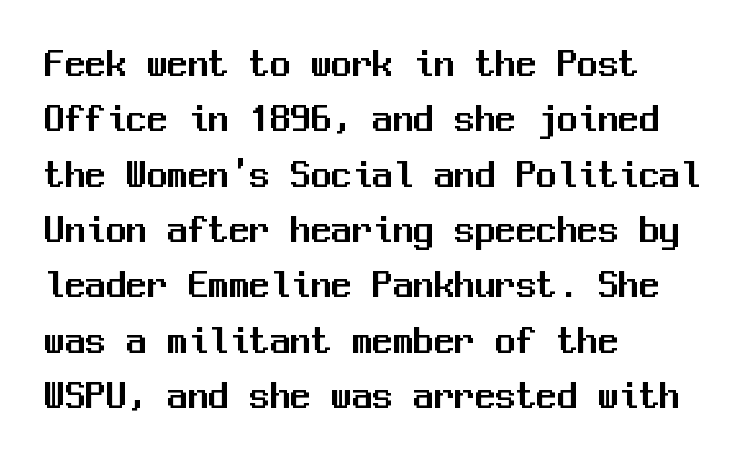
Q: Is the text italic (slanted)? A: No, it is upright.
Q: Is the typeface a serif or a sans-serif typeface? A: Sans-serif.
Q: Is the text underlined? A: No.
Q: How is the paragraph aligned? A: Left-aligned.
Q: Is the spacing between letters normal or unusually wide? A: Normal.
Q: Is the spacing between lines tight, normal or loose? A: Normal.
Q: Width (condensed, normal, or wide)? A: Normal.
Q: Stroke contrast? A: Medium.
Q: x-height? A: Medium.
Q: Monospaced? A: Yes.
